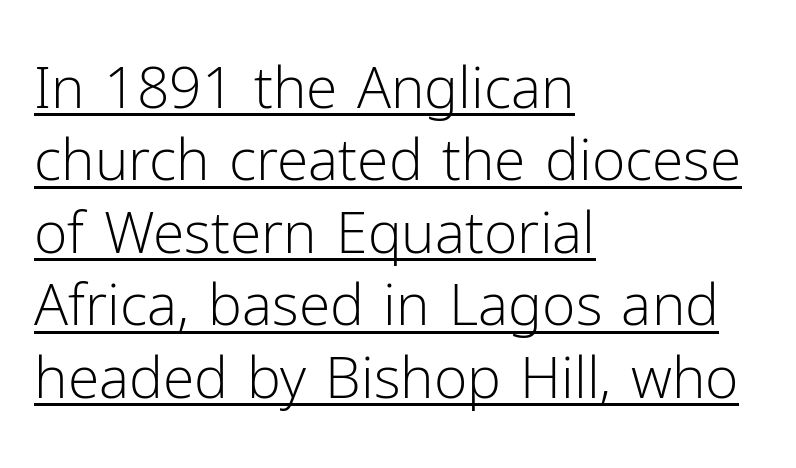
{"serif": "no", "italic": "no", "bold": "no", "weight": "light", "width": "normal", "stroke_contrast": "low", "x_height": "medium", "monospaced": "no", "underline": "yes", "align": "left", "line_spacing": "normal", "line_spacing_ratio": 1.27, "letter_spacing": "normal", "letter_spacing_em": 0.0, "glyph_px": 57}
